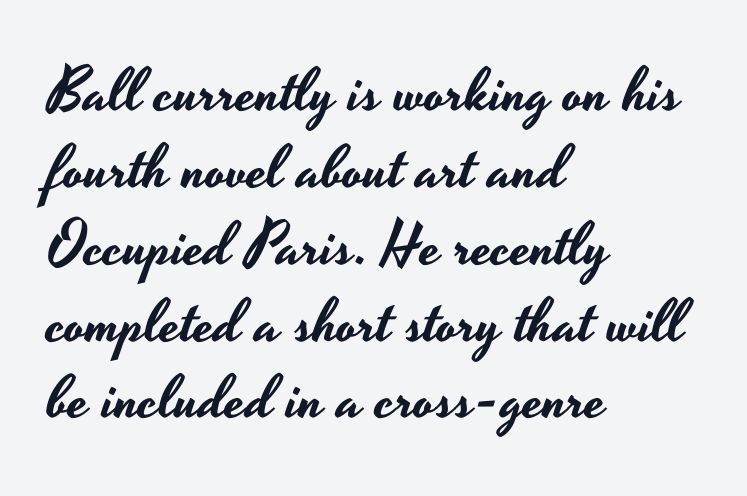
Q: Is the text italic (slanted)? A: Yes.
Q: Is the typeface a serif or a sans-serif typeface? A: Sans-serif.
Q: Is the text underlined? A: No.
Q: How is the paragraph aligned? A: Left-aligned.
Q: Is the spacing between letters normal or unusually wide? A: Normal.
Q: Is the spacing between lines tight, normal or loose? A: Normal.
Q: Width (condensed, normal, or wide)? A: Wide.
Q: Stroke contrast? A: Low.
Q: x-height? A: Small.
Q: Monospaced? A: No.
